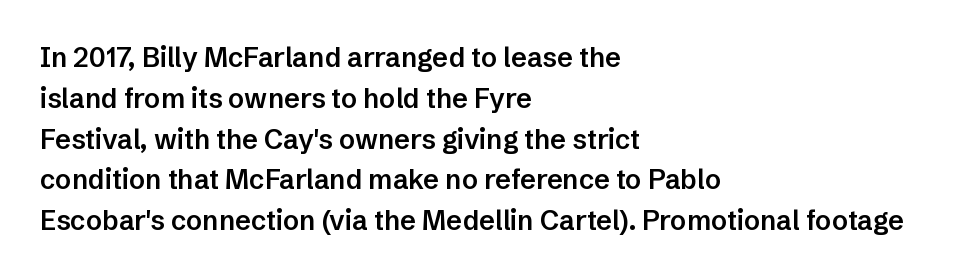
Q: Is the text bold? A: Semi-bold.
Q: Is the text italic (slanted)? A: No, it is upright.
Q: Is the text underlined? A: No.
Q: How is the paragraph aligned? A: Left-aligned.
Q: Is the spacing between letters normal or unusually wide? A: Normal.
Q: Is the spacing between lines tight, normal or loose? A: Normal.
